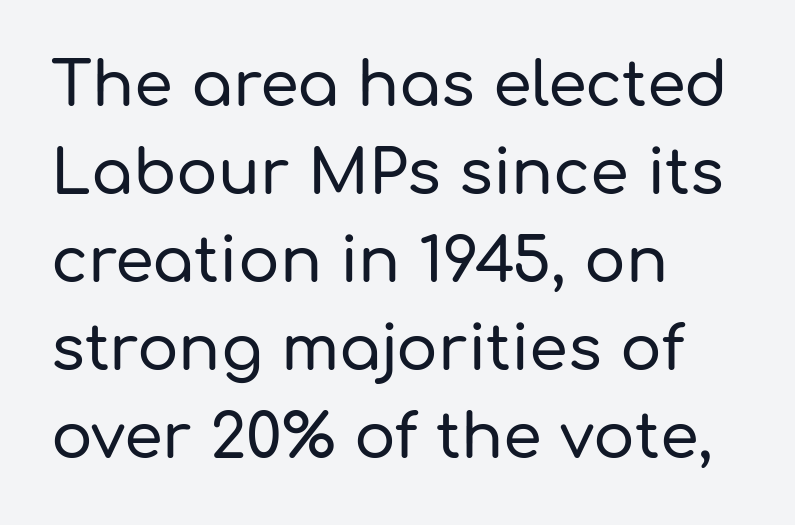
The rendering shows plain stroke endings on the letterforms — a sans-serif design. The line texture is even and compact thanks to regular tracking. You could not count columns in this text — the font is proportionally spaced. Underline: absent. Every row of glyphs begins at an identical x-position on the left. This block has exactly the height ordinary leading produces.
